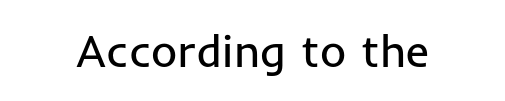
{"serif": "no", "italic": "no", "bold": "no", "weight": "regular", "width": "normal", "stroke_contrast": "low", "x_height": "medium", "monospaced": "no", "underline": "no", "letter_spacing": "normal", "letter_spacing_em": 0.0, "glyph_px": 45}
